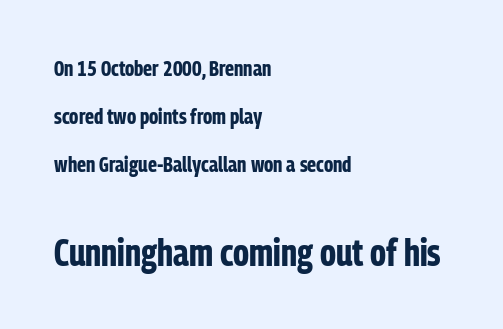
Q: Is the text bold? A: Yes.
Q: Is the text italic (slanted)? A: No, it is upright.
Q: Is the typeface a serif or a sans-serif typeface? A: Sans-serif.
Q: Is the text underlined? A: No.
Q: How is the paragraph aligned? A: Left-aligned.
Q: Is the spacing between letters normal or unusually wide? A: Normal.
Q: Is the spacing between lines tight, normal or loose? A: Loose.
Q: Which block of text is set in a larger size, the first (top) or the second (bottom)? A: The second (bottom) one.
Q: Width (condensed, normal, or wide)? A: Condensed.
Q: Stroke contrast? A: Low.
Q: x-height? A: Medium.
Q: Monospaced? A: No.
